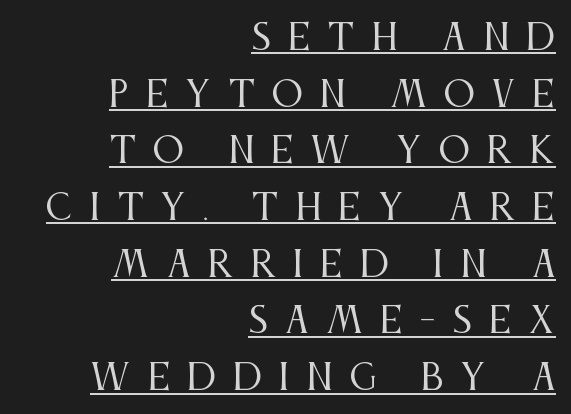
The image shows 35 px regular-weight, condensed serif type, upright; set right-aligned, normal line spacing (1.62x), unusually wide letter spacing (+0.48 em), underlined; medium stroke contrast and a large x-height.
